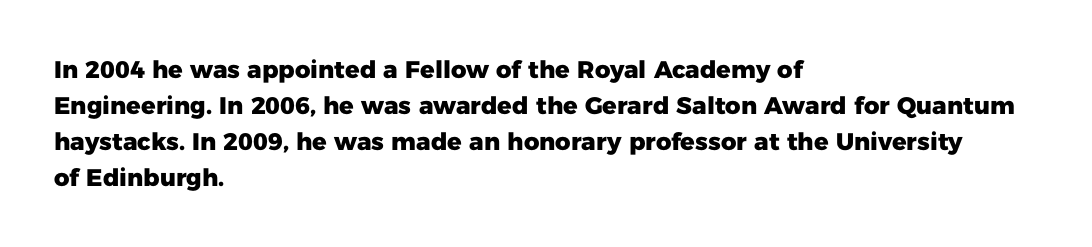
{"italic": "no", "bold": "yes", "underline": "no", "align": "left", "line_spacing": "normal", "line_spacing_ratio": 1.5, "letter_spacing": "normal", "letter_spacing_em": 0.0, "glyph_px": 24}
